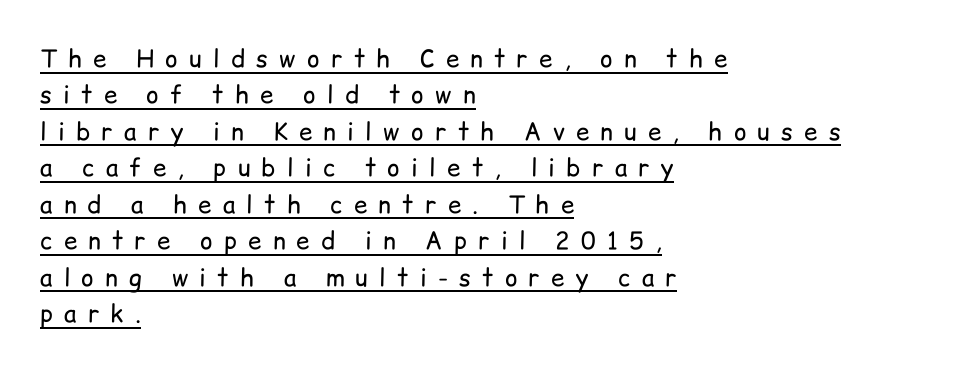
Regarding leading, the lines here are spaced in the standard way. Tracking value appears strongly positive — letters spread wide. Each stroke keeps to a modest, everyday thickness or less. The rag falls on the right side of this text block. Posture: straight, roman, zero tilt.
